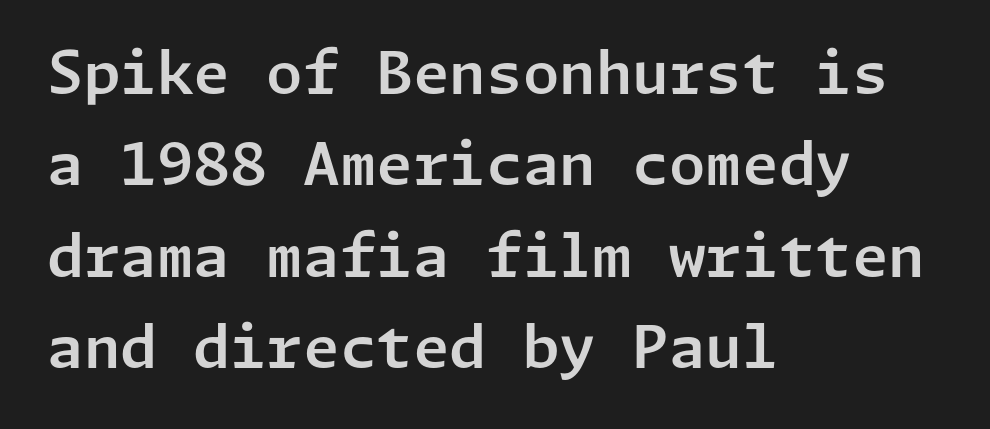
The image shows 59 px sans-serif type, upright; set left-aligned, normal line spacing (1.55x), normal letter spacing, not underlined; low stroke contrast and a medium x-height.
